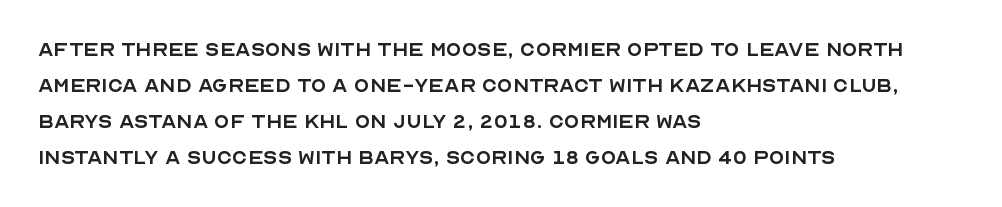
Q: Is the text bold? A: No.
Q: Is the text italic (slanted)? A: No, it is upright.
Q: Is the text underlined? A: No.
Q: How is the paragraph aligned? A: Left-aligned.
Q: Is the spacing between letters normal or unusually wide? A: Normal.
Q: Is the spacing between lines tight, normal or loose? A: Normal.
